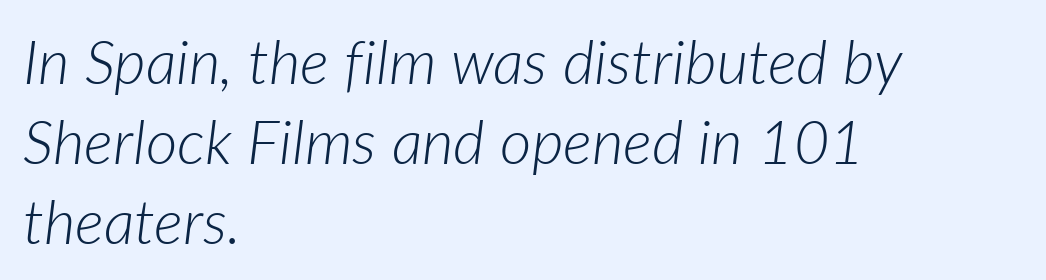
Tall strokes in this sample are angled rather than plumb. These lines are rendered in a variable-pitch font. This block has exactly the height ordinary leading produces. Any mark beneath the type? The region is blank. The letterforms sit at book weight or below.
